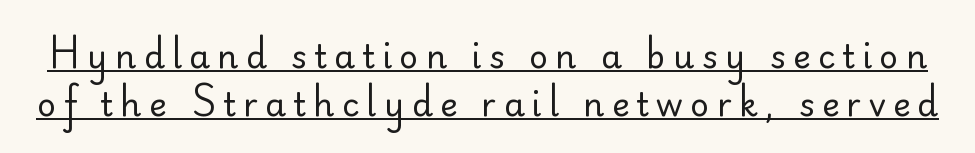
Q: Is the text bold? A: No.
Q: Is the text italic (slanted)? A: No, it is upright.
Q: Is the typeface a serif or a sans-serif typeface? A: Sans-serif.
Q: Is the text underlined? A: Yes.
Q: Is the spacing between letters normal or unusually wide? A: Unusually wide.
Q: Is the spacing between lines tight, normal or loose? A: Normal.
Q: Width (condensed, normal, or wide)? A: Normal.
Q: Stroke contrast? A: Low.
Q: x-height? A: Small.
Q: Monospaced? A: No.
